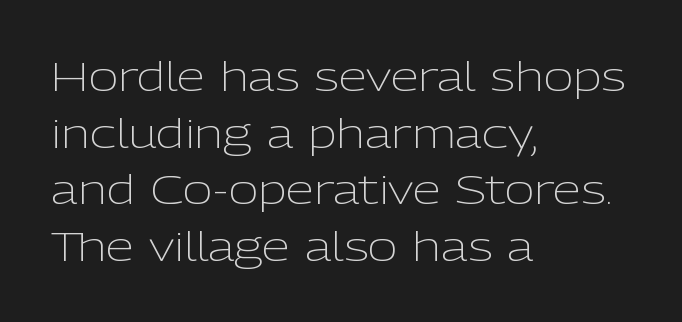
The image shows 41 px light sans-serif type, upright; set left-aligned, normal line spacing (1.38x), normal letter spacing, not underlined; low stroke contrast and a medium x-height.
